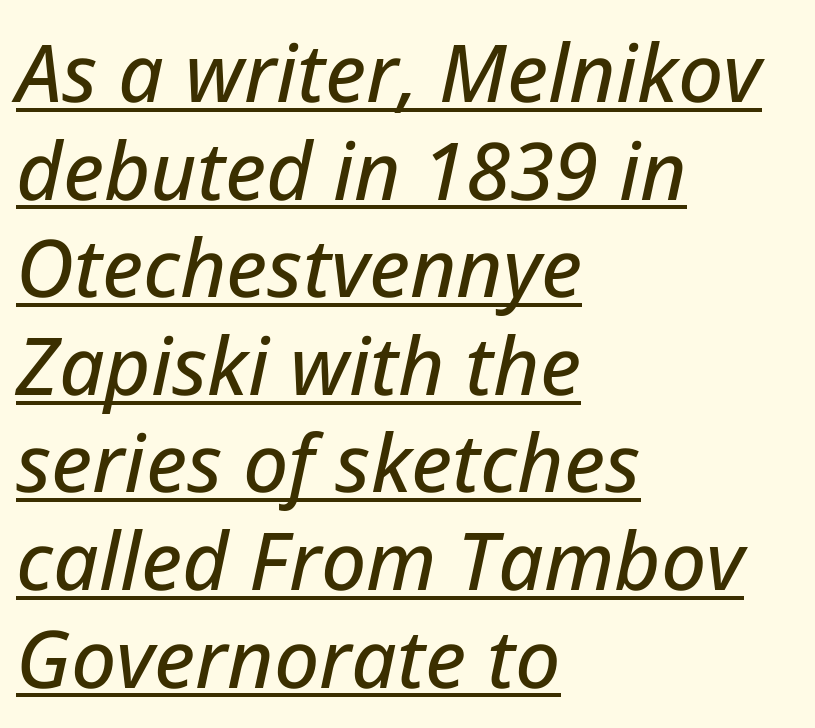
Q: Is the text italic (slanted)? A: Yes, it leans right by about 12 degrees.
Q: Is the text underlined? A: Yes.
Q: How is the paragraph aligned? A: Left-aligned.
Q: Is the spacing between letters normal or unusually wide? A: Normal.
Q: Width (condensed, normal, or wide)? A: Normal.
Q: Stroke contrast? A: Low.
Q: x-height? A: Medium.
Q: Monospaced? A: No.
